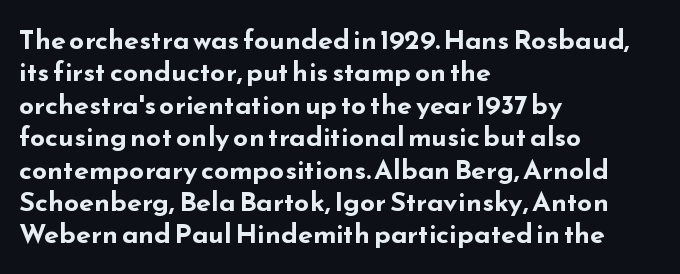
The image shows 27 px bold type, upright; set left-aligned, line spacing 1.2x, normal letter spacing, not underlined.
